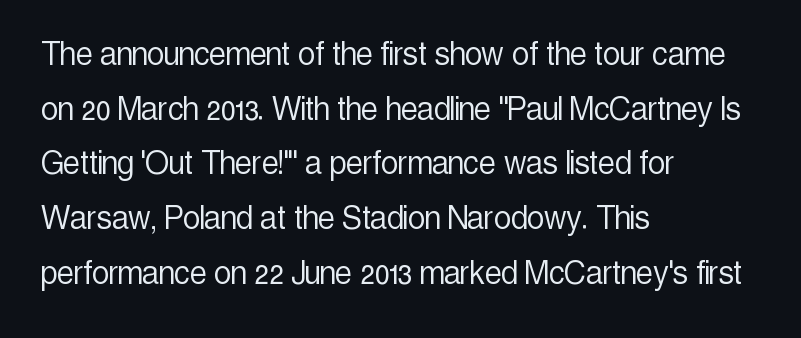
Q: Is the text bold? A: No.
Q: Is the text italic (slanted)? A: No, it is upright.
Q: Is the typeface a serif or a sans-serif typeface? A: Sans-serif.
Q: Is the text underlined? A: No.
Q: How is the paragraph aligned? A: Left-aligned.
Q: Is the spacing between letters normal or unusually wide? A: Normal.
Q: Is the spacing between lines tight, normal or loose? A: Normal.
Q: Width (condensed, normal, or wide)? A: Condensed.
Q: x-height? A: Medium.
Q: Monospaced? A: No.
